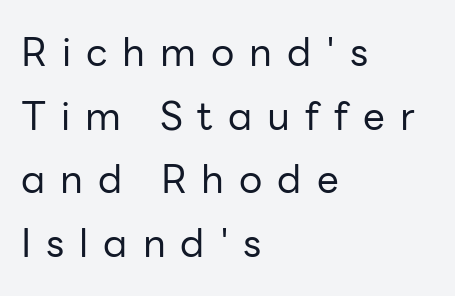
The lettering holds an erect, upright posture throughout. Line spacing here is normal. Think of a printed novel: that variable character pitch is what you see here. Stroke terminals: plain, sans-serif. This rendering uses left alignment, leaving the right contour irregular.
